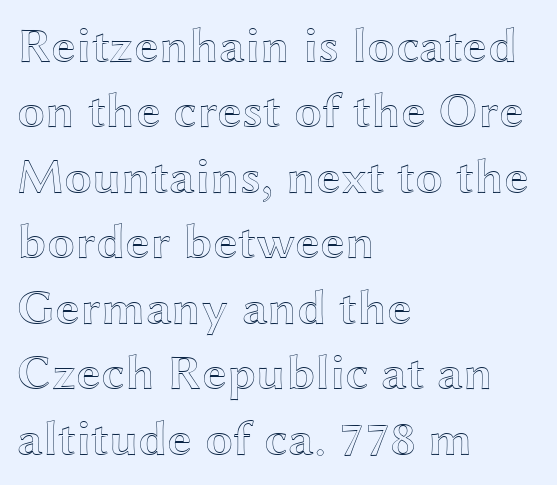
Think of a printed novel: that variable character pitch is what you see here. Line spacing here is normal. Look at the tracking — it's just the regular setting, nothing added. Is the block centered? No — it sits flush against the left margin. Has an underline been added? It has not. Italic? Not at all — the glyphs are vertical.
